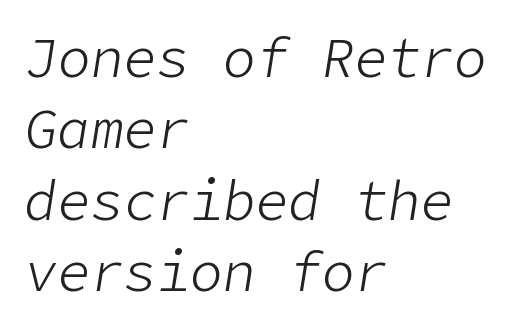
Q: Is the text bold? A: No.
Q: Is the text italic (slanted)? A: Yes, it leans right by about 9 degrees.
Q: Is the text underlined? A: No.
Q: How is the paragraph aligned? A: Left-aligned.
Q: Is the spacing between letters normal or unusually wide? A: Normal.
Q: Is the spacing between lines tight, normal or loose? A: Normal.
Q: Width (condensed, normal, or wide)? A: Normal.
Q: Stroke contrast? A: Low.
Q: x-height? A: Medium.
